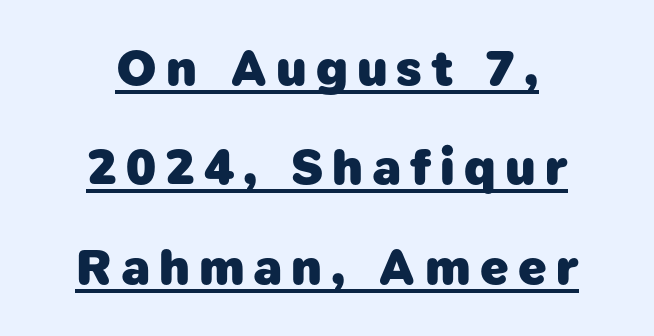
The image shows 50 px heavy sans-serif type; set centered, loose line spacing (1.99x), underlined; low stroke contrast and a medium x-height.
